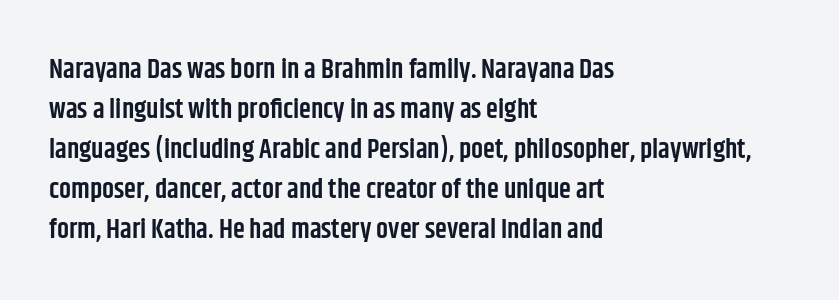
Type without underlining. The passage shown stacks its lines at a standard gap. This rendering uses left alignment, leaving the right contour irregular. Here the glyphs are tracked normally, forming tight word shapes.
